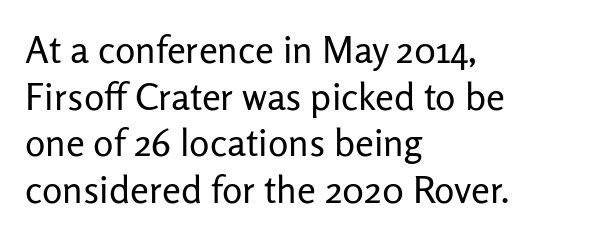
The image shows 38 px regular-weight sans-serif type, upright; set left-aligned, line spacing 1.23x, normal letter spacing, not underlined; low stroke contrast and a medium x-height.
